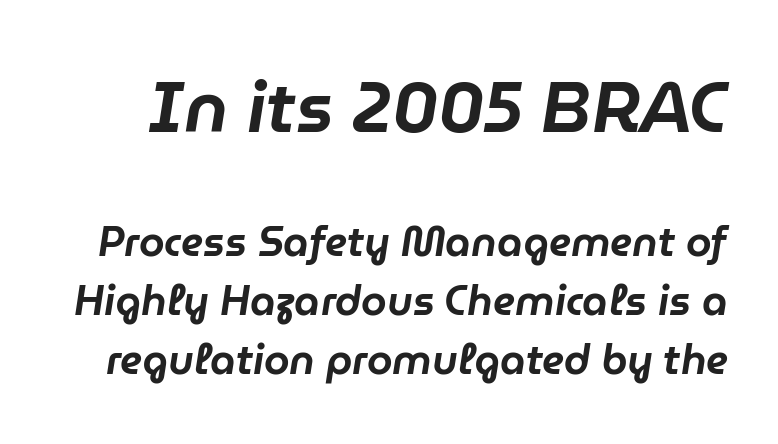
The image shows 71 px text type, italic (leaning right); set normal line spacing (1.44x), normal letter spacing, not underlined; the first (top) block is 1.73x larger; low stroke contrast and a medium x-height.
